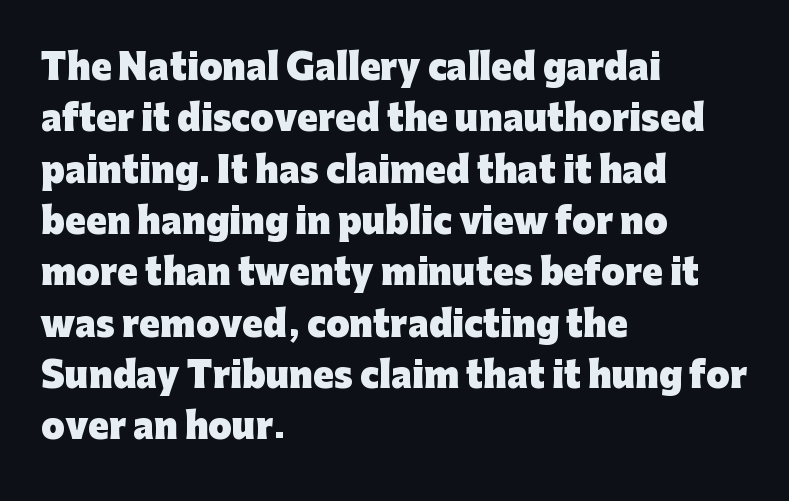
The image shows 34 px heavy sans-serif type, upright; set left-aligned, normal line spacing (1.51x), normal letter spacing, not underlined; low stroke contrast and a medium x-height.
